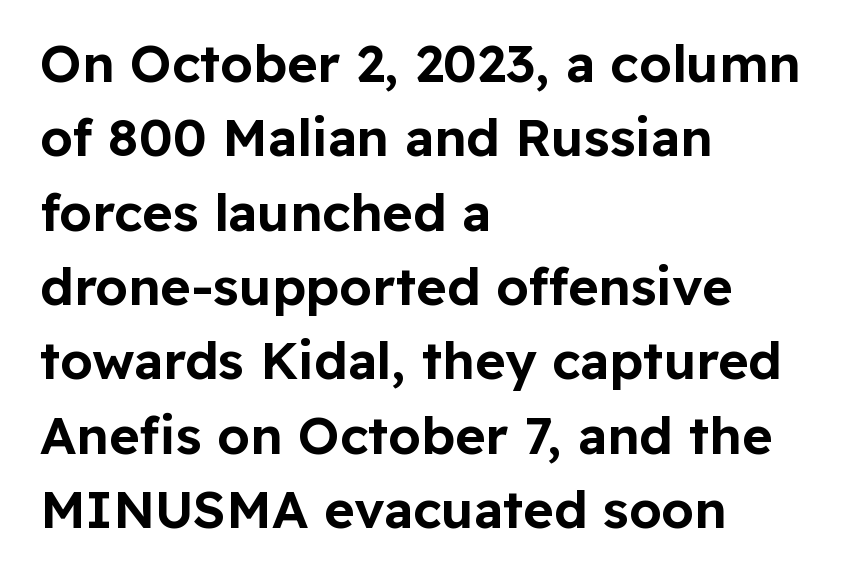
The image shows 52 px sans-serif type, upright; set left-aligned, normal line spacing (1.43x), normal letter spacing, not underlined; low stroke contrast and a medium x-height.
